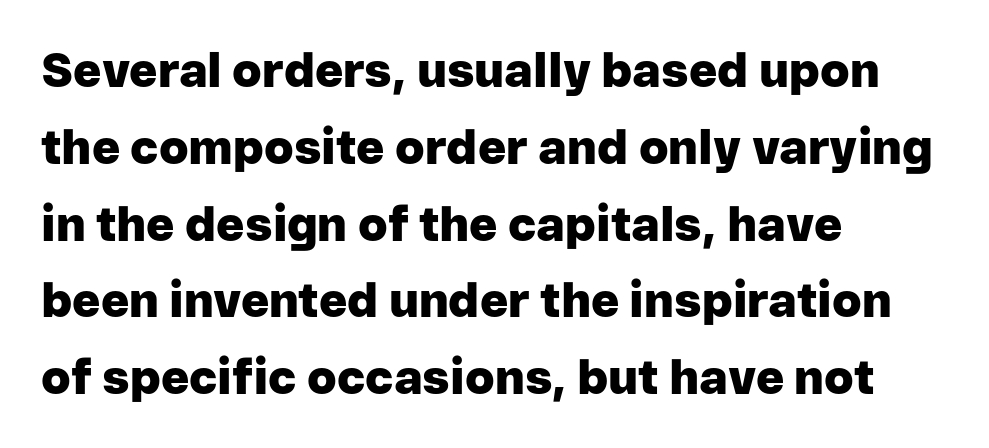
{"serif": "no", "italic": "no", "bold": "yes", "weight": "heavy", "width": "normal", "stroke_contrast": "low", "x_height": "medium", "monospaced": "no", "underline": "no", "align": "left", "line_spacing": "normal", "line_spacing_ratio": 1.6, "letter_spacing": "normal", "letter_spacing_em": 0.0, "glyph_px": 48}
